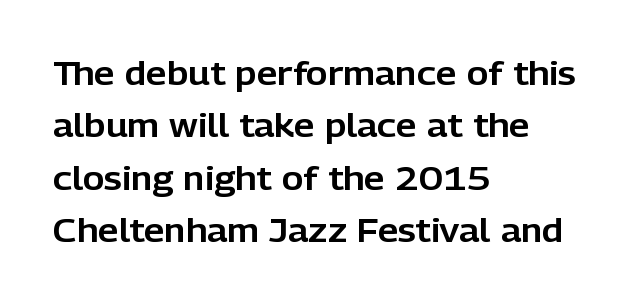
Q: Is the text italic (slanted)? A: No, it is upright.
Q: Is the typeface a serif or a sans-serif typeface? A: Sans-serif.
Q: Is the text underlined? A: No.
Q: How is the paragraph aligned? A: Left-aligned.
Q: Is the spacing between letters normal or unusually wide? A: Normal.
Q: Is the spacing between lines tight, normal or loose? A: Normal.
Q: Width (condensed, normal, or wide)? A: Normal.
Q: Stroke contrast? A: Low.
Q: x-height? A: Medium.
Q: Monospaced? A: No.
